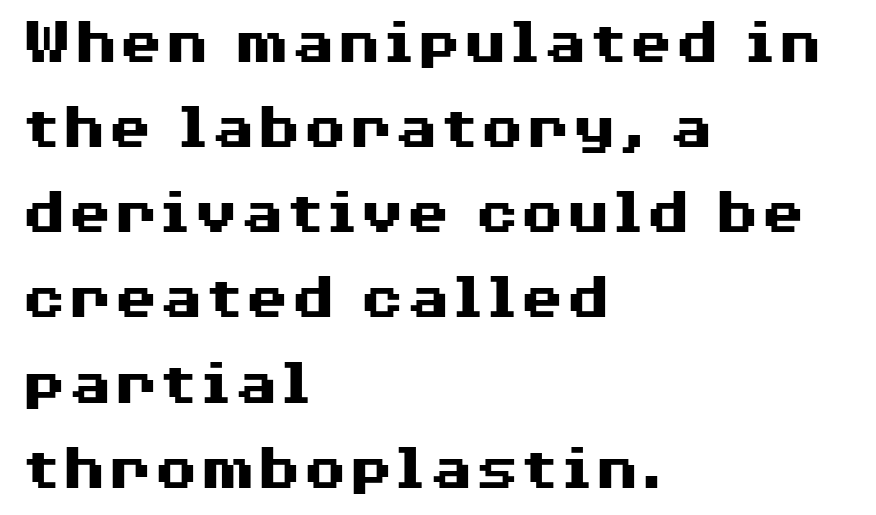
{"serif": "no", "italic": "no", "bold": "yes", "weight": "heavy", "width": "wide", "stroke_contrast": "medium", "x_height": "medium", "monospaced": "no", "underline": "no", "align": "left", "line_spacing": "normal", "line_spacing_ratio": 1.29, "letter_spacing": "normal", "letter_spacing_em": 0.0, "glyph_px": 66}
